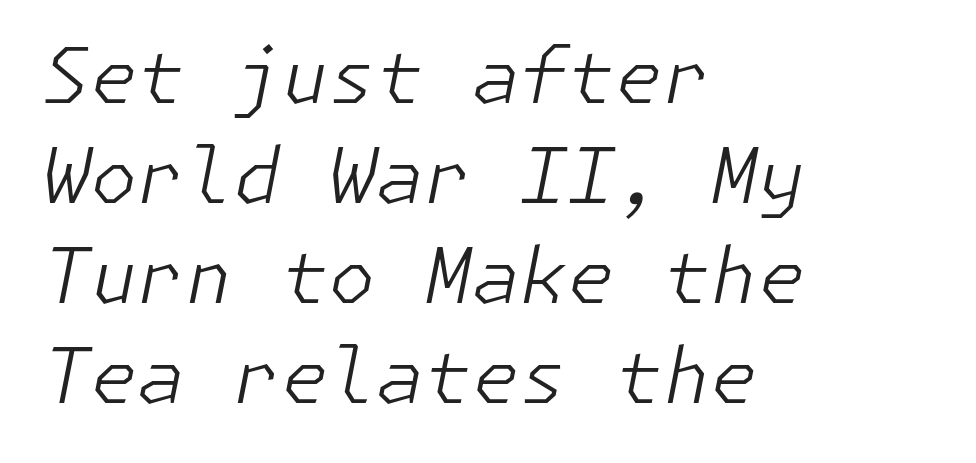
The image shows 77 px light type, italic (leaning right); set left-aligned, normal line spacing (1.3x), normal letter spacing, not underlined; low stroke contrast and a medium x-height.
